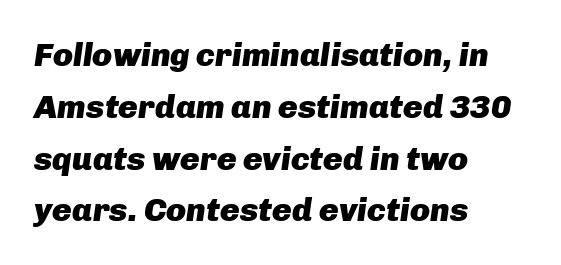
{"italic": "yes", "lean": "right", "slant_degrees": 8, "bold": "yes", "weight": "heavy", "width": "normal", "stroke_contrast": "low", "x_height": "medium", "monospaced": "no", "underline": "no", "align": "left", "line_spacing": "normal", "line_spacing_ratio": 1.57, "letter_spacing": "normal", "letter_spacing_em": 0.0, "glyph_px": 33}
